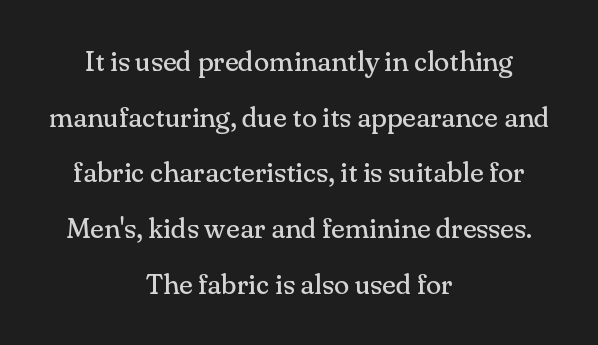
Q: Is the text bold? A: No.
Q: Is the text italic (slanted)? A: No, it is upright.
Q: Is the typeface a serif or a sans-serif typeface? A: Serif.
Q: Is the text underlined? A: No.
Q: How is the paragraph aligned? A: Centered.
Q: Is the spacing between letters normal or unusually wide? A: Normal.
Q: Is the spacing between lines tight, normal or loose? A: Loose.
Q: Width (condensed, normal, or wide)? A: Normal.
Q: Stroke contrast? A: Medium.
Q: x-height? A: Small.
Q: Monospaced? A: No.
